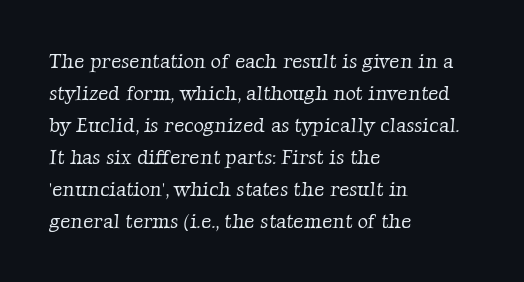
Q: Is the text bold? A: No.
Q: Is the text underlined? A: No.
Q: How is the paragraph aligned? A: Left-aligned.
Q: Is the spacing between letters normal or unusually wide? A: Normal.
Q: Is the spacing between lines tight, normal or loose? A: Normal.
